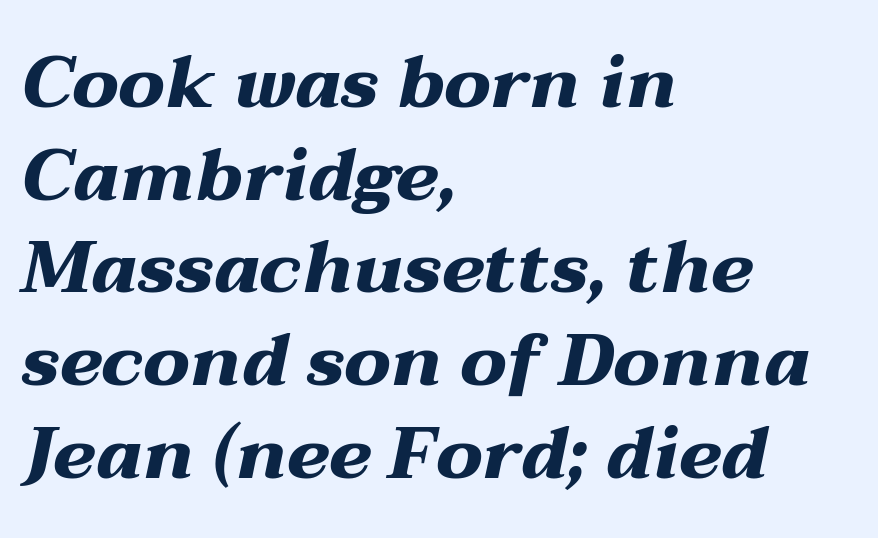
The image shows 73 px heavy, wide type, italic (leaning right); set left-aligned, normal line spacing (1.27x), normal letter spacing, not underlined; medium stroke contrast and a medium x-height.
